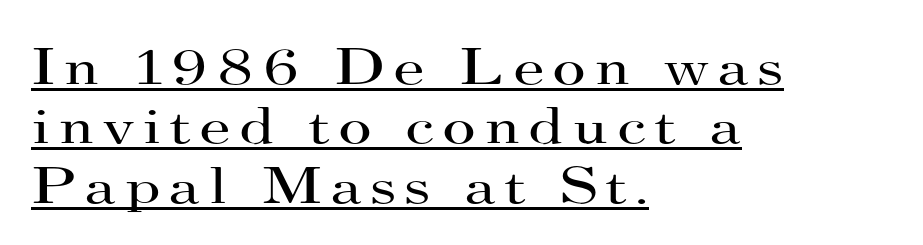
The rendering uses the underline text-decoration. Line beginnings align vertically; line endings do not. The weight would be labelled regular, book, light, or lighter still. Font category for this specimen: serif. You could barely slide anything between these rows. This sample has the flowing, uneven cadence of proportional lettering.
